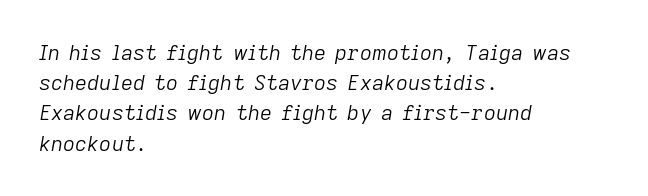
How are the letters spaced? Ordinarily, with no added tracking. This sample keeps an unexceptional amount of space between lines. Nobody drew a line under any word here. Horizontal alignment here is leftward, the default for most running prose. The face looks like a standard text weight, possibly lighter. The passage shown leans; its letterforms are oblique.
